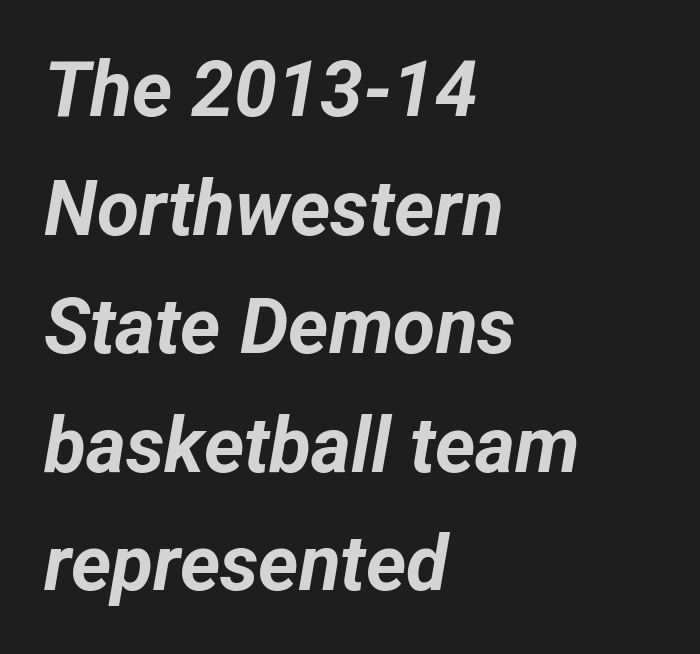
Q: Is the text bold? A: Yes.
Q: Is the text italic (slanted)? A: Yes, it leans right by about 12 degrees.
Q: Is the text underlined? A: No.
Q: How is the paragraph aligned? A: Left-aligned.
Q: Is the spacing between letters normal or unusually wide? A: Normal.
Q: Is the spacing between lines tight, normal or loose? A: Normal.
Q: Width (condensed, normal, or wide)? A: Normal.
Q: Stroke contrast? A: Low.
Q: x-height? A: Medium.
Q: Monospaced? A: No.
